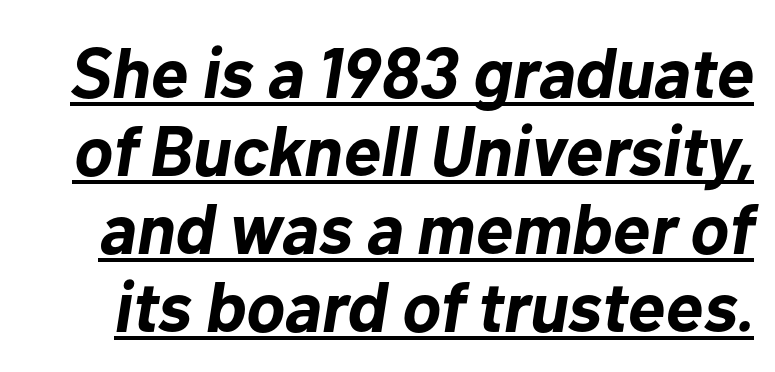
These lines huddle together more closely than default settings would place them. You could call the tracking neutral — neither tight nor loose. Character widths vary here, with narrow letters taking less room than wide ones. Posture: slanted.
